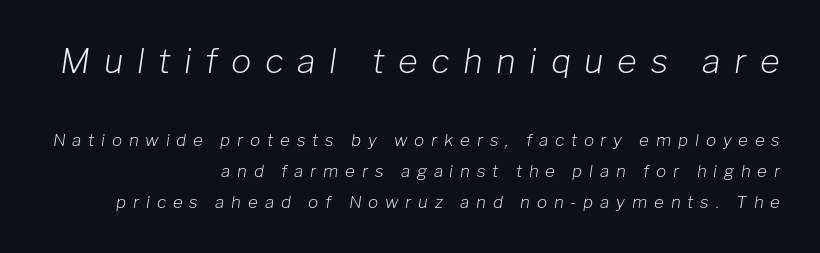
The image shows 34 px light type, italic (leaning right); set right-aligned, line spacing 1.82x, unusually wide letter spacing (+0.4 em), not underlined; the first (top) block is 2.0x larger; low stroke contrast and a medium x-height.
